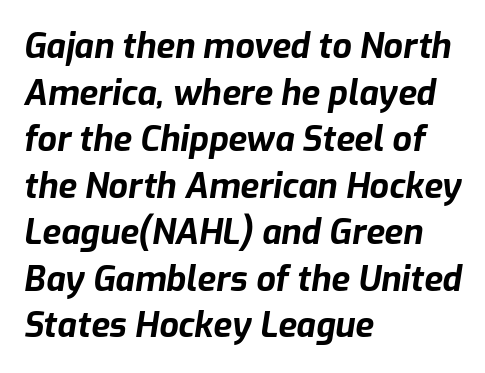
The image shows 34 px bold type, italic (leaning right); set left-aligned, normal line spacing (1.37x), normal letter spacing, not underlined; low stroke contrast and a medium x-height.
